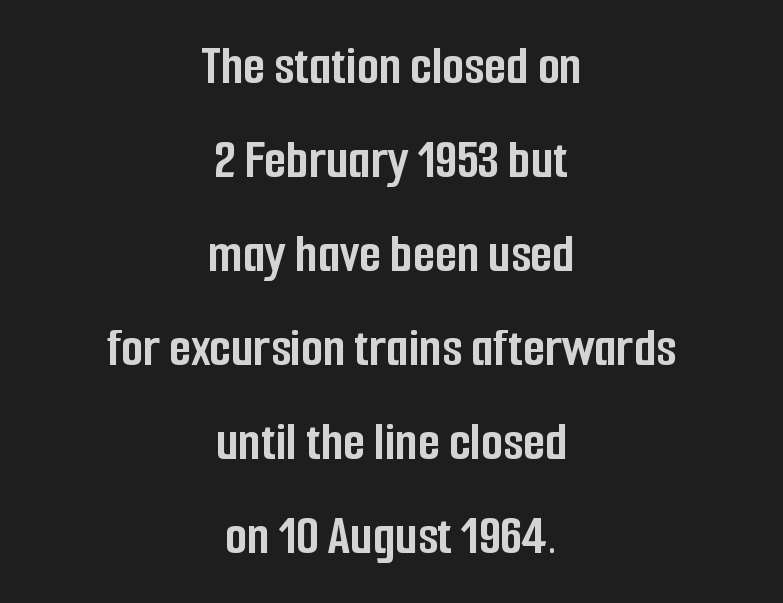
{"serif": "no", "italic": "no", "bold": "yes", "weight": "semibold", "width": "condensed", "stroke_contrast": "low", "x_height": "medium", "monospaced": "no", "underline": "no", "align": "center", "line_spacing": "normal", "line_spacing_ratio": 1.65, "letter_spacing": "normal", "letter_spacing_em": 0.0, "glyph_px": 57}
